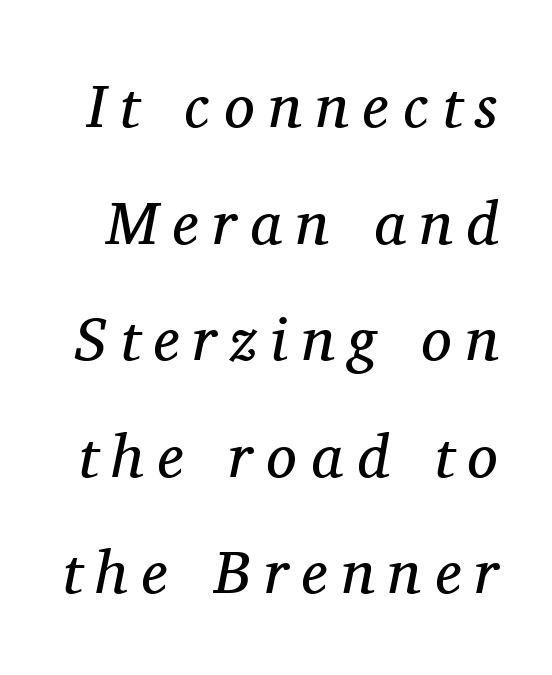
Q: Is the text bold? A: No.
Q: Is the text italic (slanted)? A: Yes, it leans right by about 11 degrees.
Q: Is the typeface a serif or a sans-serif typeface? A: Serif.
Q: Is the text underlined? A: No.
Q: Is the spacing between letters normal or unusually wide? A: Unusually wide.
Q: Is the spacing between lines tight, normal or loose? A: Loose.
Q: Width (condensed, normal, or wide)? A: Normal.
Q: Stroke contrast? A: Medium.
Q: x-height? A: Medium.
Q: Monospaced? A: No.
